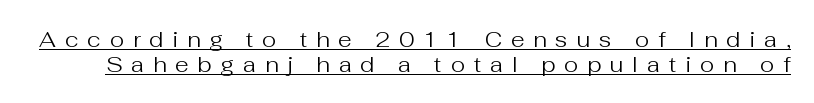
Notice how a bar underscores the lettering throughout. The designer dialed line spacing down below the default. No chunkiness to these letters — they're not bold. Characters follow at a spacing far wider than the type designer built in. Unlike italic type, these characters show no tilt at all.
